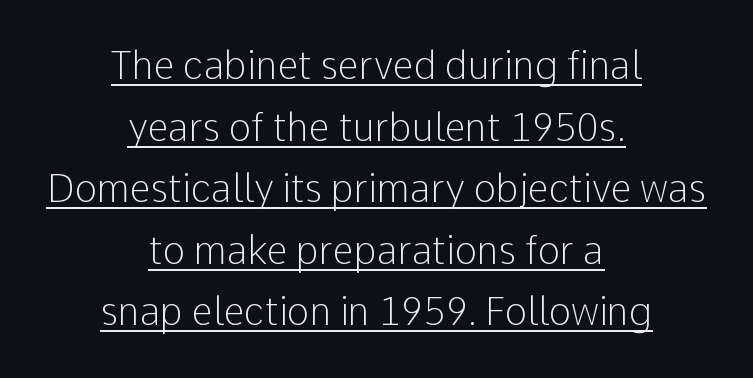
The image shows 38 px light sans-serif type, upright; set centered, normal line spacing (1.62x), normal letter spacing, underlined; low stroke contrast and a medium x-height.
